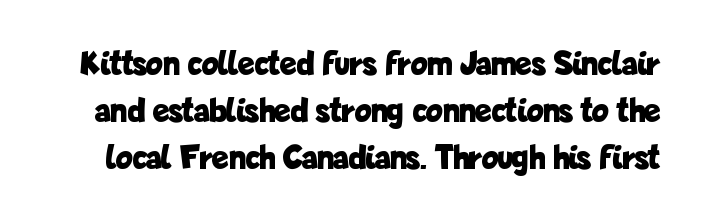
The image shows 35 px bold, condensed sans-serif type, upright; set normal line spacing (1.35x), normal letter spacing, not underlined; low stroke contrast and a medium x-height.
